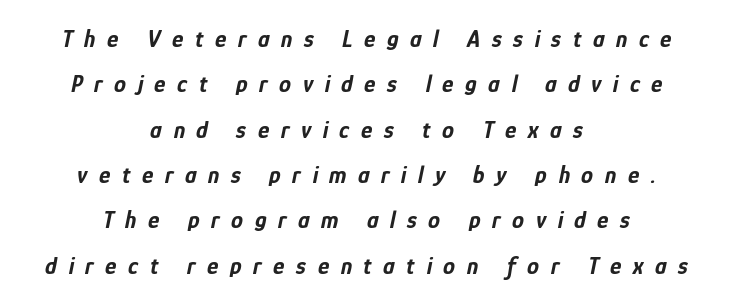
Q: Is the text bold? A: Yes.
Q: Is the text italic (slanted)? A: Yes, it leans right by about 12 degrees.
Q: Is the text underlined? A: No.
Q: How is the paragraph aligned? A: Centered.
Q: Is the spacing between letters normal or unusually wide? A: Unusually wide.
